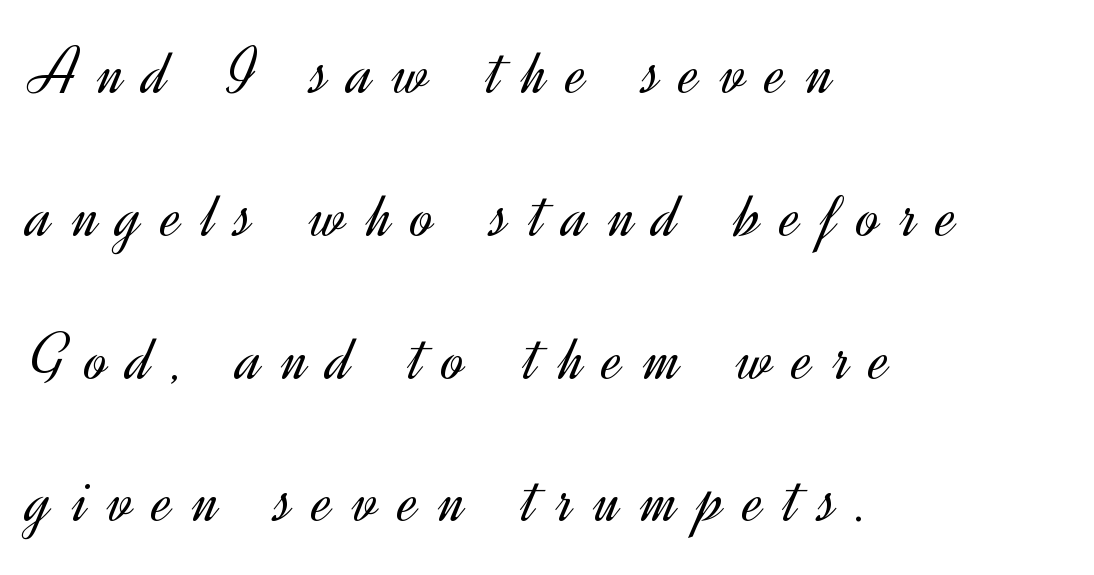
The image shows 68 px light sans-serif type; set left-aligned, loose line spacing (2.1x), unusually wide letter spacing (+0.3 em), not underlined; a small x-height.
